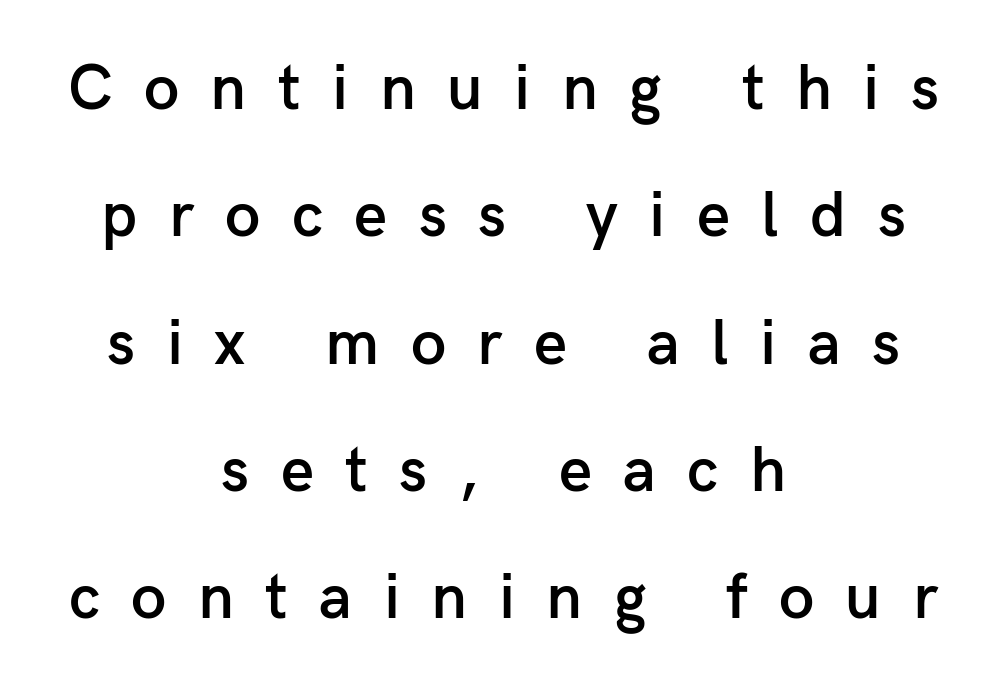
{"serif": "no", "italic": "no", "bold": "semi", "weight": "semibold", "width": "normal", "stroke_contrast": "low", "x_height": "medium", "monospaced": "no", "underline": "no", "align": "center", "line_spacing": "loose", "line_spacing_ratio": 1.99, "letter_spacing": "wide", "letter_spacing_em": 0.49, "glyph_px": 64}
